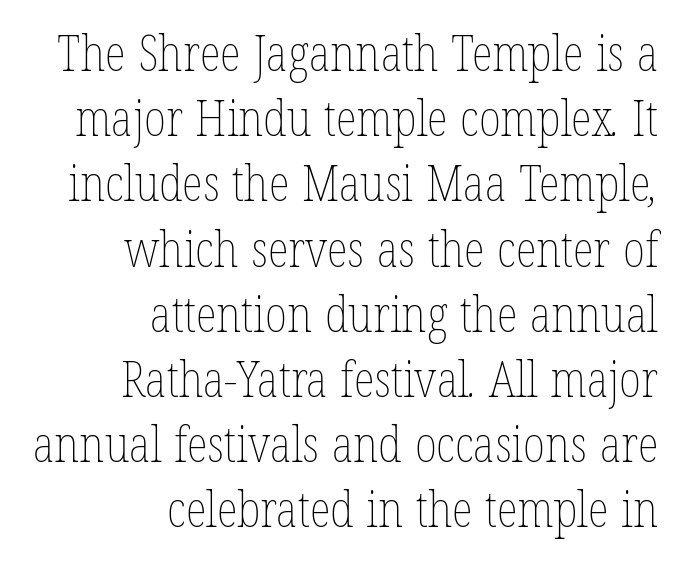
The passage shown is typed in a proportional face where columns would drift. Typeset ragged left — the right edge is the straight one. Spacing between characters is what you'd get straight out of the box. Interline gaps are of average width in this sample. Each row of text sits above clean, open space.
